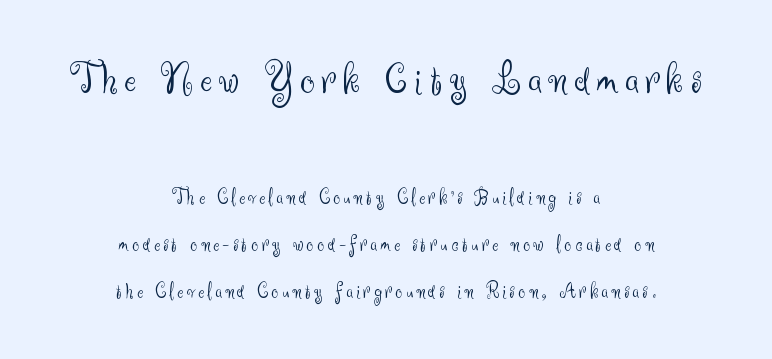
The strip under each line holds only bare page. This is not heavy type; no bold has been used. No italicization has been applied; the sample stays upright. Reading down the column, the eye jumps a long way to each next line.
